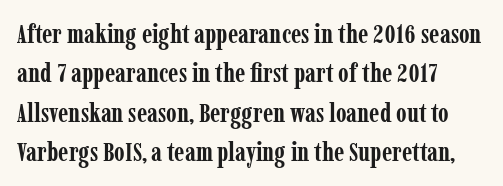
The line texture is even and compact thanks to regular tracking. Notice how the passage keeps a crisp vertical edge on the left only. Rendered with straight, roman letterforms. A bare baseline throughout the passage. One glance says typical: line gaps are just what's usual.
